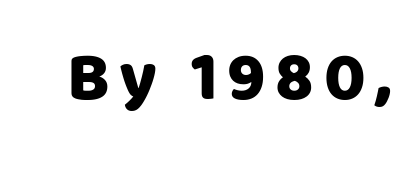
The image shows 69 px sans-serif type, upright; set not underlined; low stroke contrast and a large x-height.
